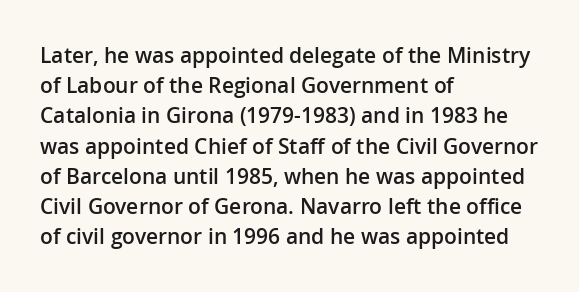
Vertical spacing — default. These lines stack with their left ends in a neat column. A typesetter would mark this as roman, not italic. Only glyphs here, with clear space below each row. What stands out about the letter spacing? Nothing — it is the standard amount.
